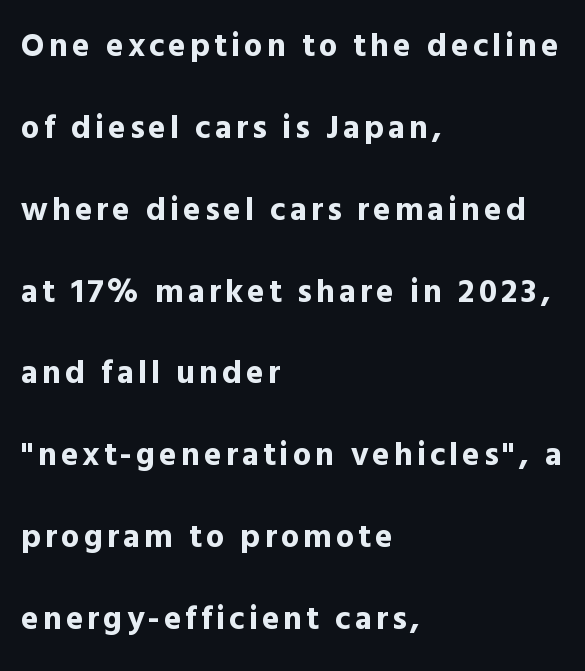
{"serif": "no", "italic": "no", "bold": "yes", "weight": "bold", "width": "normal", "x_height": "medium", "monospaced": "no", "underline": "no", "align": "left", "line_spacing": "loose", "line_spacing_ratio": 2.48, "glyph_px": 33}
